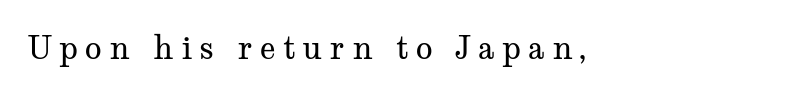
No extra ink here — the face is not bold. Bare-footed words on every line. Words appear elongated and porous because spacing is wide. Spacing verdict: proportional, widths tailored to each character. You can tell it's not italic because the verticals are truly vertical. The typeface chosen for these lines features serifs.
